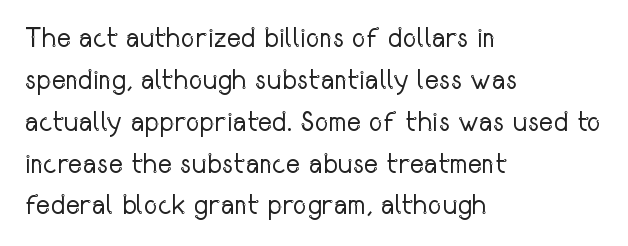
{"italic": "no", "bold": "no", "underline": "no", "align": "left", "line_spacing": "normal", "line_spacing_ratio": 1.55, "letter_spacing": "normal", "letter_spacing_em": 0.0, "glyph_px": 27}
